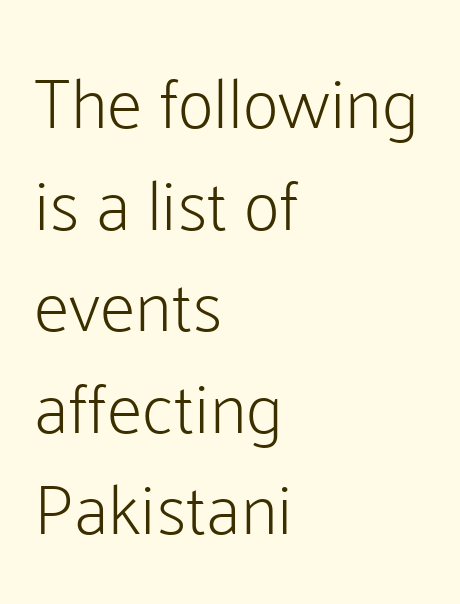
The image shows 71 px light sans-serif type, upright; set left-aligned, normal line spacing (1.43x), normal letter spacing, not underlined; low stroke contrast and a medium x-height.
